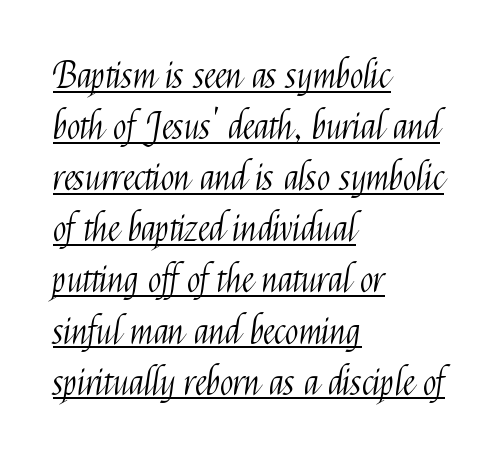
Counters stay open thanks to moderate or lighter strokes. Is the letter spacing exaggerated? No — it looks like the ordinary default. This block has exactly the height ordinary leading produces. Grotesque or geometric, the face here clearly has no serifs. The rendering uses natural spacing where letterforms have individual widths. This rendering features underlined lettering.
